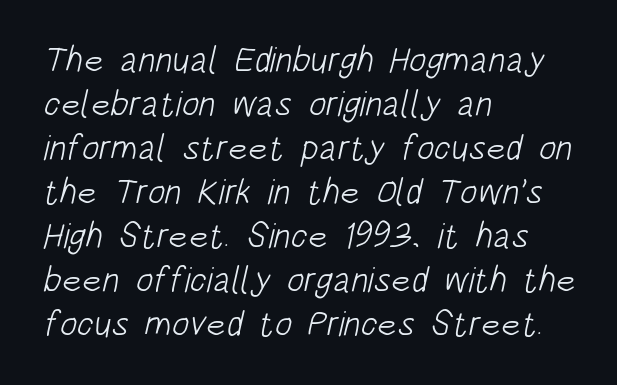
{"serif": "no", "bold": "no", "weight": "light", "width": "condensed", "stroke_contrast": "low", "x_height": "large", "monospaced": "no", "underline": "no", "align": "left", "line_spacing_ratio": 1.22, "letter_spacing": "normal", "letter_spacing_em": 0.0, "glyph_px": 36}
